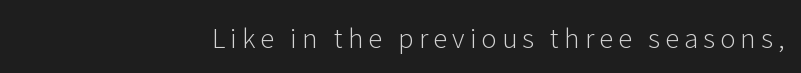
The image shows 26 px text type, upright; set right-aligned, unusually wide letter spacing (+0.2 em), not underlined.
